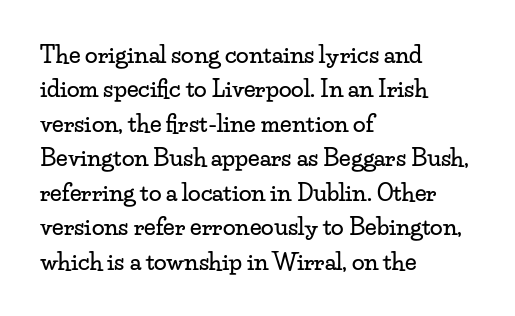
Q: Is the text italic (slanted)? A: No, it is upright.
Q: Is the text underlined? A: No.
Q: How is the paragraph aligned? A: Left-aligned.
Q: Is the spacing between letters normal or unusually wide? A: Normal.
Q: Is the spacing between lines tight, normal or loose? A: Normal.
